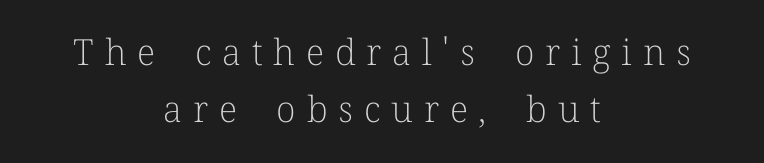
{"serif": "yes", "italic": "no", "bold": "no", "weight": "light", "width": "normal", "stroke_contrast": "low", "x_height": "medium", "monospaced": "no", "underline": "no", "align": "center", "line_spacing": "normal", "line_spacing_ratio": 1.57, "letter_spacing": "wide", "letter_spacing_em": 0.3, "glyph_px": 36}
